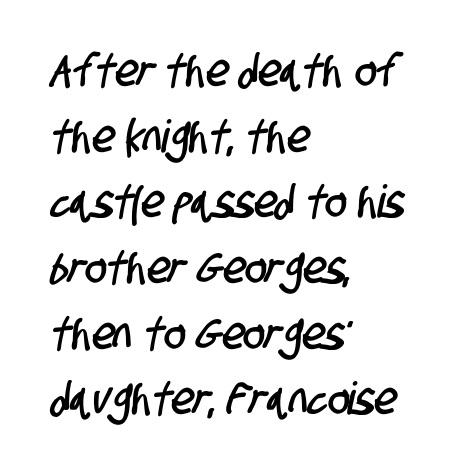
Q: Is the typeface a serif or a sans-serif typeface? A: Sans-serif.
Q: Is the text underlined? A: No.
Q: How is the paragraph aligned? A: Left-aligned.
Q: Is the spacing between letters normal or unusually wide? A: Normal.
Q: Is the spacing between lines tight, normal or loose? A: Normal.
Q: Width (condensed, normal, or wide)? A: Condensed.
Q: Stroke contrast? A: Low.
Q: x-height? A: Large.
Q: Monospaced? A: No.
